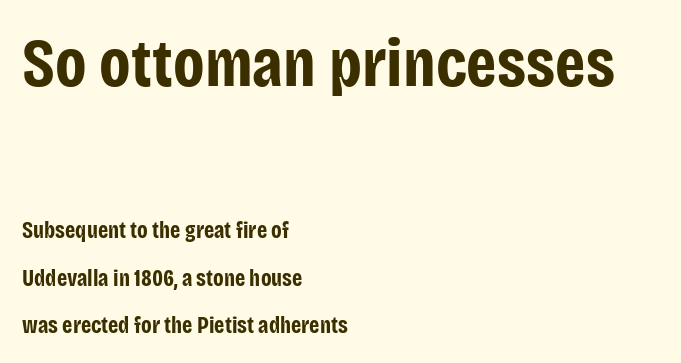
Q: Is the text bold? A: Yes.
Q: Is the text italic (slanted)? A: No, it is upright.
Q: Is the typeface a serif or a sans-serif typeface? A: Sans-serif.
Q: Is the text underlined? A: No.
Q: How is the paragraph aligned? A: Left-aligned.
Q: Is the spacing between letters normal or unusually wide? A: Normal.
Q: Is the spacing between lines tight, normal or loose? A: Loose.
Q: Which block of text is set in a larger size, the first (top) or the second (bottom)? A: The first (top) one.
Q: Width (condensed, normal, or wide)? A: Condensed.
Q: Stroke contrast? A: Low.
Q: x-height? A: Large.
Q: Monospaced? A: No.
